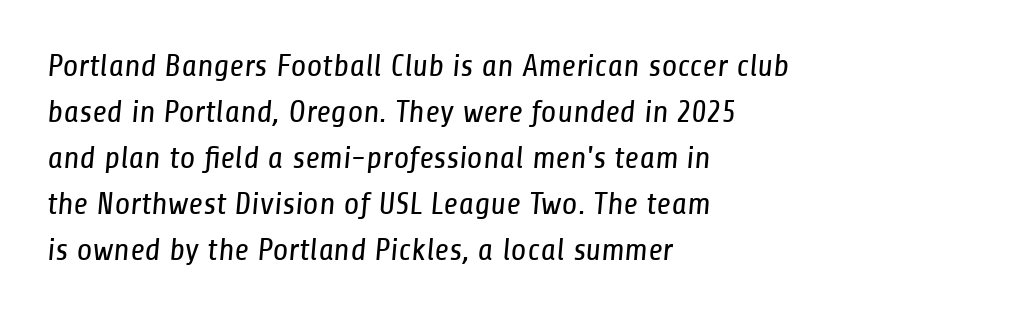
Q: Is the text bold? A: No.
Q: Is the typeface a serif or a sans-serif typeface? A: Sans-serif.
Q: Is the text underlined? A: No.
Q: How is the paragraph aligned? A: Left-aligned.
Q: Is the spacing between letters normal or unusually wide? A: Normal.
Q: Is the spacing between lines tight, normal or loose? A: Normal.
Q: Width (condensed, normal, or wide)? A: Condensed.
Q: Stroke contrast? A: Low.
Q: x-height? A: Medium.
Q: Monospaced? A: No.
